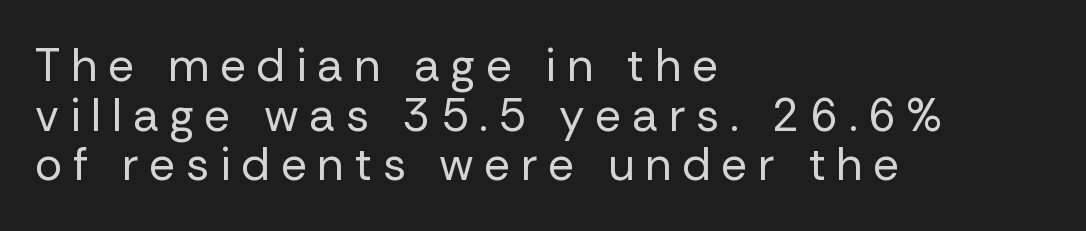
{"serif": "no", "italic": "no", "bold": "no", "weight": "regular", "width": "normal", "stroke_contrast": "low", "x_height": "medium", "monospaced": "no", "underline": "no", "align": "left", "line_spacing": "tight", "line_spacing_ratio": 1.08, "letter_spacing": "wide", "letter_spacing_em": 0.23, "glyph_px": 46}
